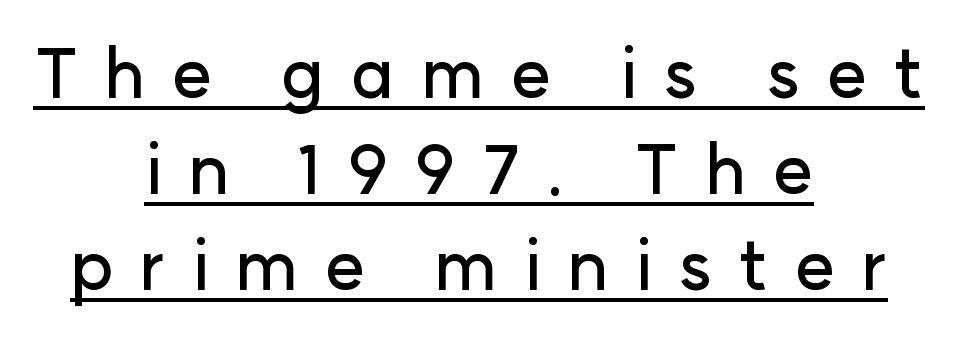
Q: Is the text italic (slanted)? A: No, it is upright.
Q: Is the typeface a serif or a sans-serif typeface? A: Sans-serif.
Q: Is the text underlined? A: Yes.
Q: How is the paragraph aligned? A: Centered.
Q: Is the spacing between letters normal or unusually wide? A: Unusually wide.
Q: Is the spacing between lines tight, normal or loose? A: Normal.
Q: Width (condensed, normal, or wide)? A: Normal.
Q: Stroke contrast? A: Low.
Q: x-height? A: Medium.
Q: Monospaced? A: No.
